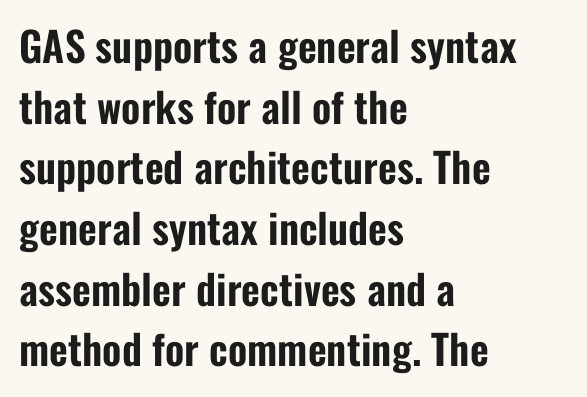
The image shows 41 px condensed sans-serif type, upright; set left-aligned, normal line spacing (1.48x), normal letter spacing, not underlined; low stroke contrast and a medium x-height.
